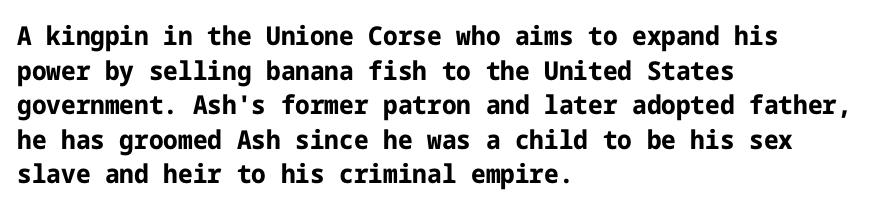
Do the letters lean? They stand straight. Standard letterfit; no display-style spreading of the glyphs. The strip under each line holds only bare page. The rendering anchors every line to the left-hand side. The glyphs have the mass of a bold cut. Quick note: interline space is typical.
